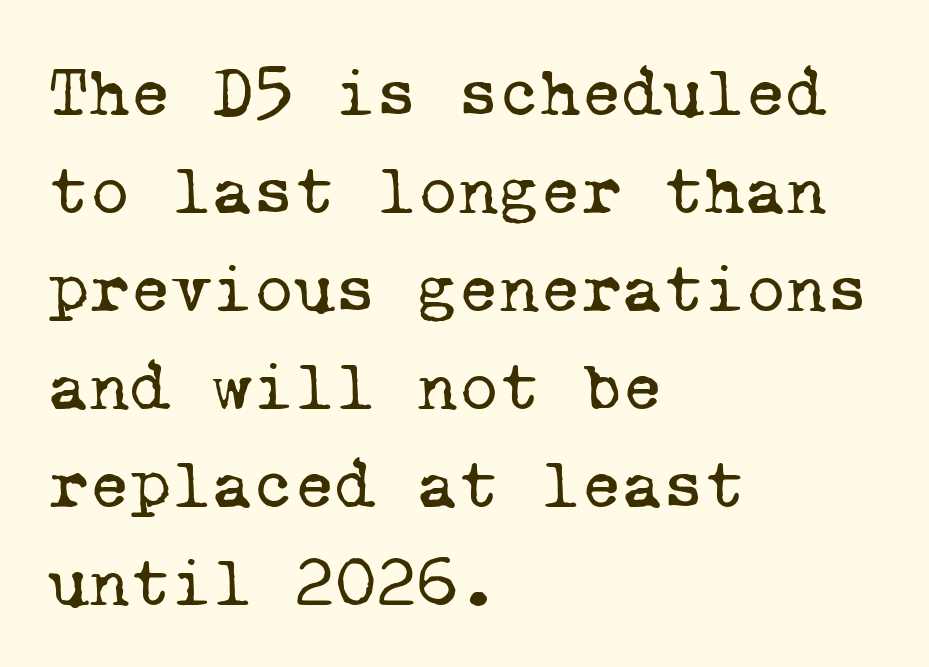
The image shows 70 px regular-weight serif type, monospaced; set left-aligned, normal line spacing (1.4x), normal letter spacing, not underlined; low stroke contrast and a medium x-height.
